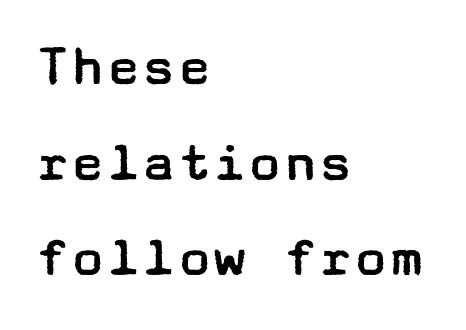
{"serif": "no", "italic": "no", "bold": "no", "weight": "regular", "width": "wide", "stroke_contrast": "low", "x_height": "medium", "underline": "no", "align": "left", "line_spacing": "normal", "line_spacing_ratio": 1.62, "letter_spacing": "normal", "letter_spacing_em": 0.0, "glyph_px": 59}
